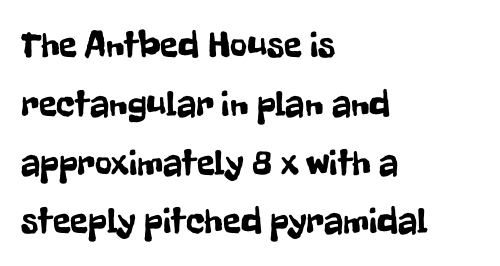
Line starts are locked; line ends wander. Character widths vary here, with narrow letters taking less room than wide ones. A clean baseline with only descenders dipping below it. Nothing unusual about the tracking: characters are spaced as the font intends. Notice how descenders clear the ascenders below comfortably — that's standard leading. Style check: upright.
